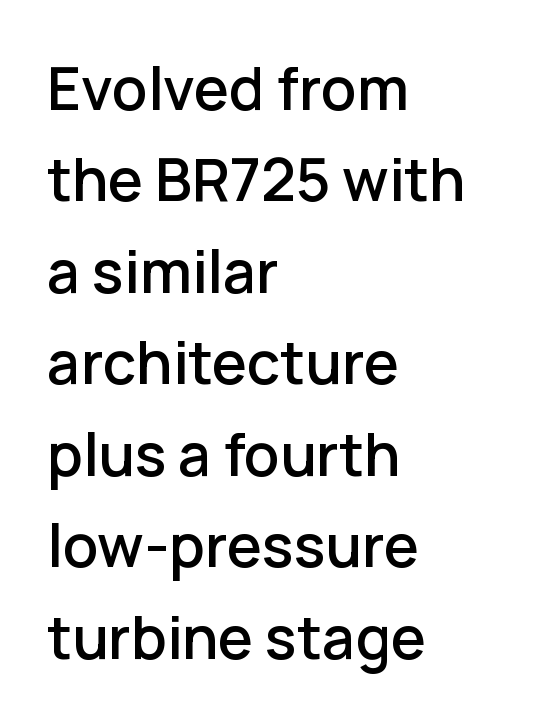
The image shows 59 px sans-serif type, upright; set left-aligned, normal line spacing (1.55x), normal letter spacing, not underlined; low stroke contrast and a medium x-height.
